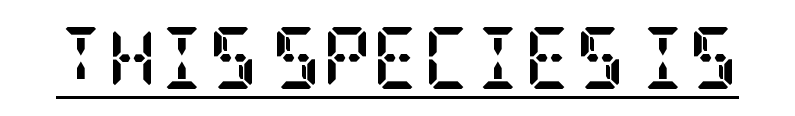
A roman cut, with each character standing at attention. Looks like someone drew a line under every word here. This rendering employs a face with finishing strokes, i.e., a serif. These words are printed bold, with thick strokes throughout.
